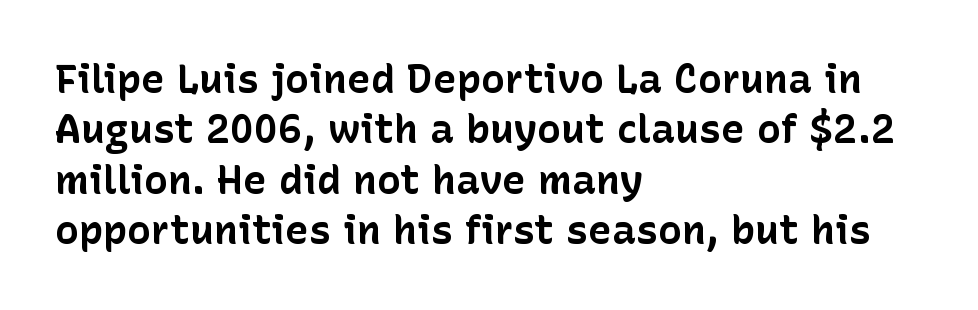
The image shows 40 px bold sans-serif type, upright; set left-aligned, normal line spacing (1.26x), normal letter spacing, not underlined; low stroke contrast and a medium x-height.
